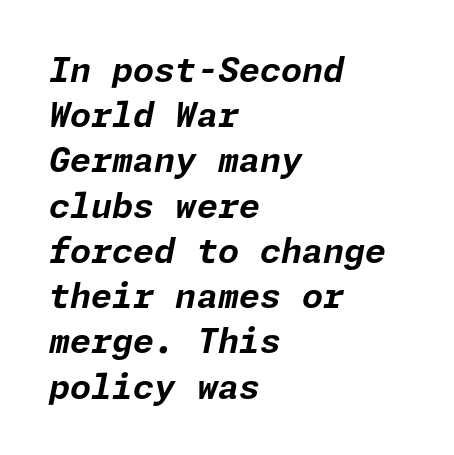
The image shows 34 px bold type, italic (leaning right); set left-aligned, normal line spacing (1.33x), normal letter spacing, not underlined; low stroke contrast and a medium x-height.
